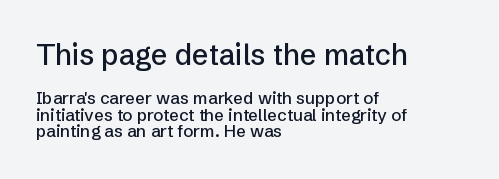
The image shows 29 px sans-serif type, upright; set left-aligned, tight line spacing (0.97x), normal letter spacing, not underlined; the first (top) block is 1.71x larger; low stroke contrast and a medium x-height.
